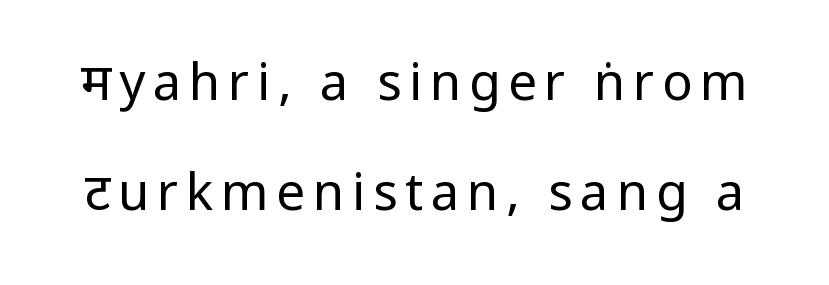
The image shows 51 px regular-weight, condensed sans-serif type, upright; set loose line spacing (2.16x), not underlined; low stroke contrast.
